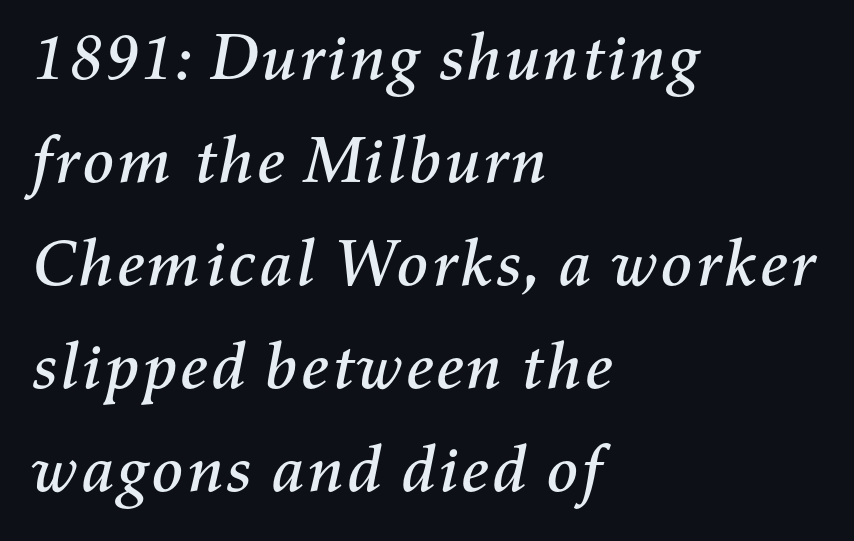
{"italic": "yes", "lean": "right", "slant_degrees": 11, "width": "normal", "stroke_contrast": "medium", "x_height": "medium", "monospaced": "no", "underline": "no", "align": "left", "line_spacing": "normal", "line_spacing_ratio": 1.56, "letter_spacing": "normal", "letter_spacing_em": 0.0, "glyph_px": 66}
